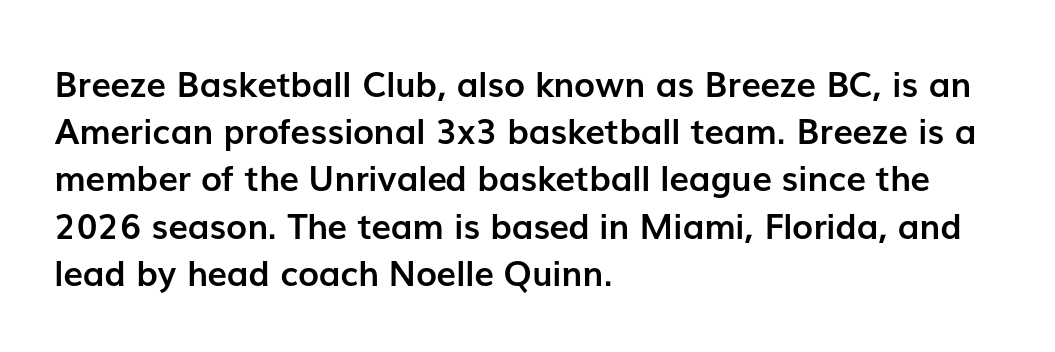
Nope, not italic — everything's standing straight. A normal amount of white space separates one row of letters from the next. Notice how the passage keeps a crisp vertical edge on the left only. Check the space under the baseline: it is left empty.
